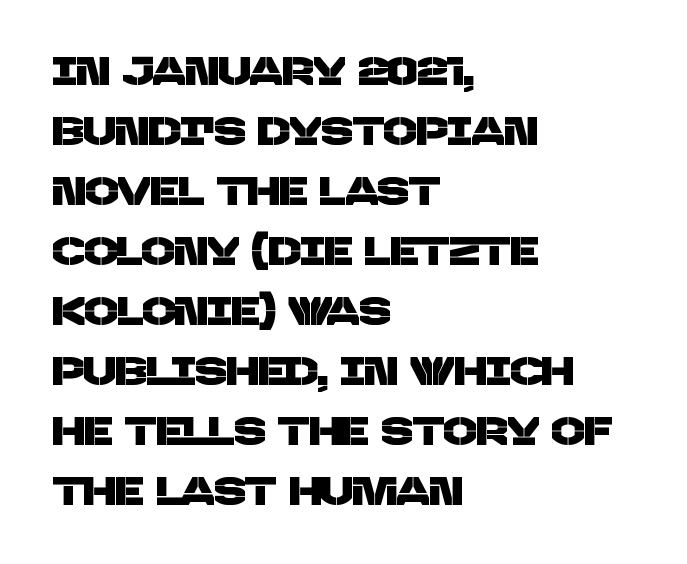
The paragraph shown leans on its left margin. The space directly below the letters is spotless. The rendering uses natural spacing where letterforms have individual widths. The glyphs in this specimen are sans serif.
